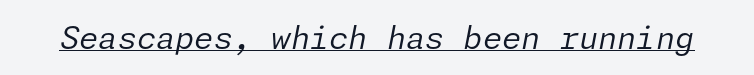
Q: Is the text bold? A: No.
Q: Is the text italic (slanted)? A: Yes, it leans right by about 11 degrees.
Q: Is the text underlined? A: Yes.
Q: Is the spacing between letters normal or unusually wide? A: Normal.
Q: Width (condensed, normal, or wide)? A: Normal.
Q: Stroke contrast? A: Low.
Q: x-height? A: Medium.
